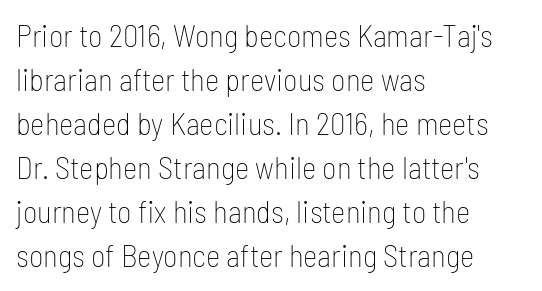
Check the space under the baseline: it is left empty. Typographically, this falls in the sans-serif category. The face used here is rendered with its standard letterfit. Italic? Not at all — the glyphs are vertical. Reading down the column, the eye jumps a familiar distance to each next line. Proportional: the letters do not fall into vertical columns.
